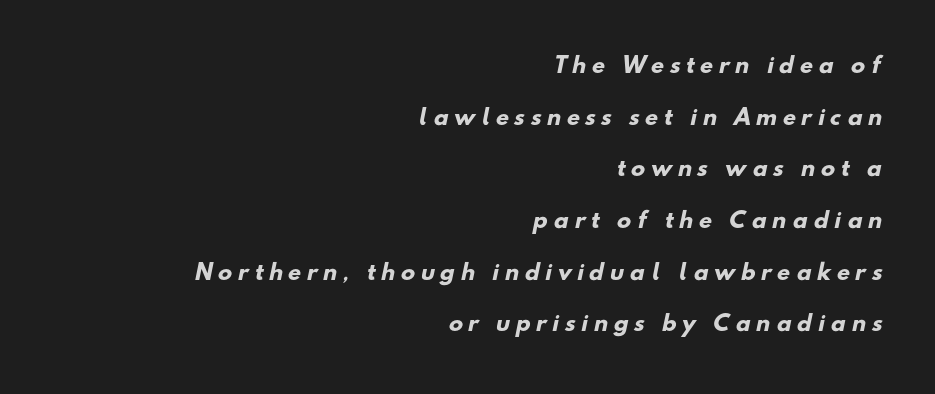
The image shows 21 px bold type; set right-aligned, loose line spacing (2.46x), unusually wide letter spacing (+0.28 em), not underlined.
